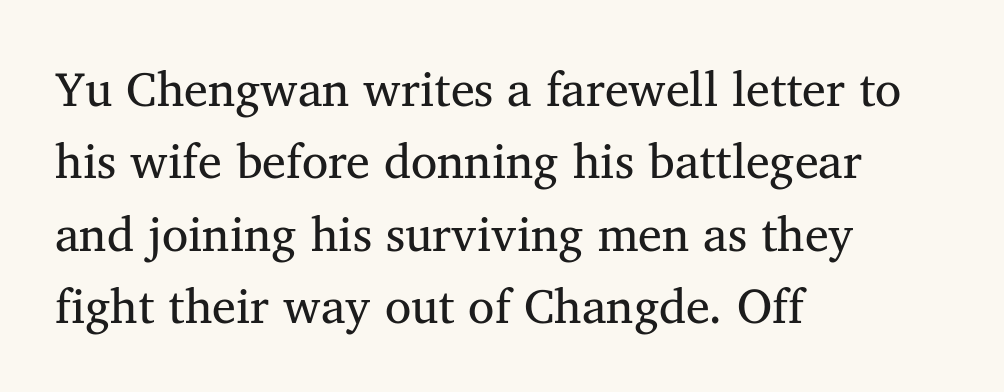
The image shows 48 px regular-weight serif type, upright; set left-aligned, normal line spacing (1.51x), normal letter spacing, not underlined; medium stroke contrast and a medium x-height.
